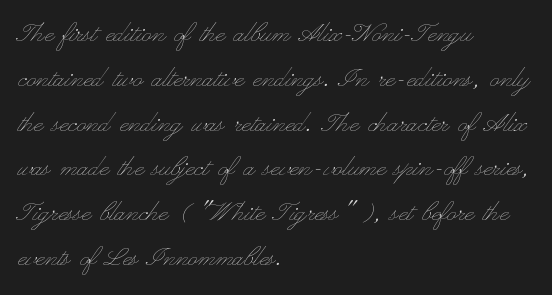
The image shows 32 px thin, wide type; set left-aligned, normal line spacing (1.4x), normal letter spacing, not underlined; low stroke contrast and a small x-height.
